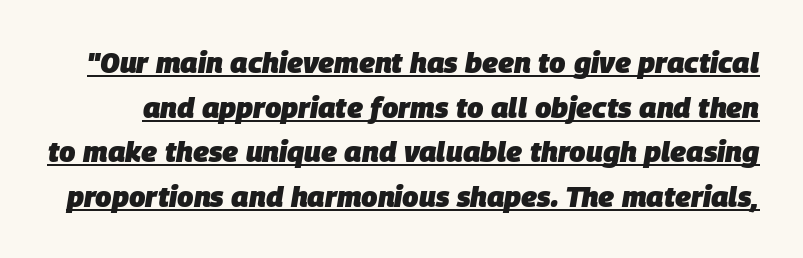
{"italic": "yes", "lean": "right", "slant_degrees": 9, "bold": "yes", "weight": "heavy", "width": "normal", "stroke_contrast": "low", "x_height": "large", "monospaced": "no", "underline": "yes", "line_spacing": "normal", "line_spacing_ratio": 1.54, "letter_spacing": "normal", "letter_spacing_em": 0.0, "glyph_px": 29}
